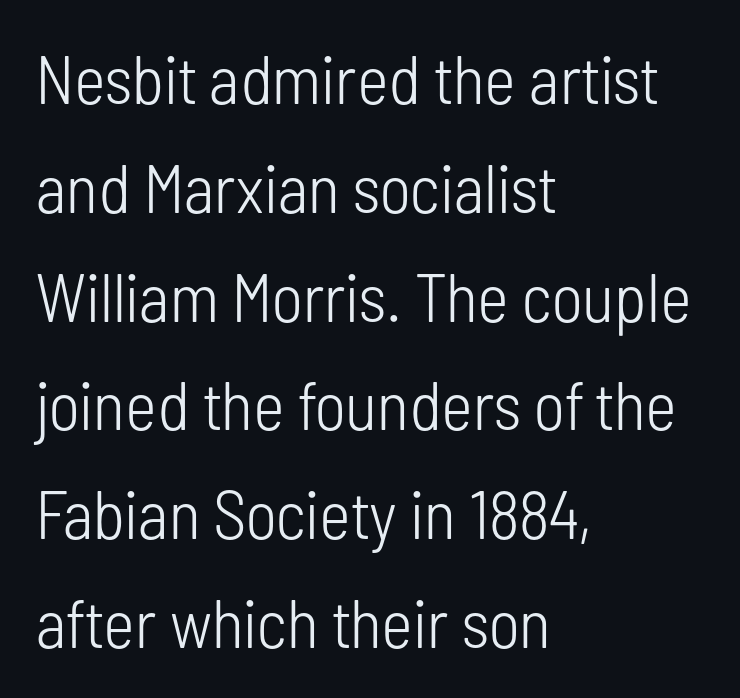
The image shows 68 px light, condensed sans-serif type, upright; set left-aligned, normal line spacing (1.6x), normal letter spacing, not underlined; low stroke contrast and a medium x-height.
